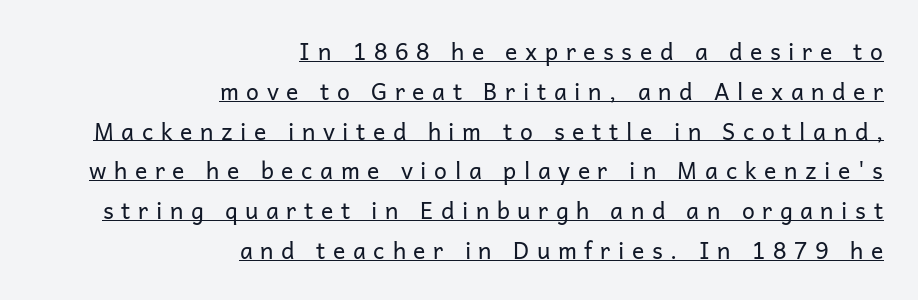
These lines were composed using upright roman letters. Display-style spreading of the glyphs; the letterfit is very open. This rendering uses right alignment, leaving the left contour irregular. Compared with a typical body face, this is equally light or lighter still. Beneath each row of characters lies a ruled line.
